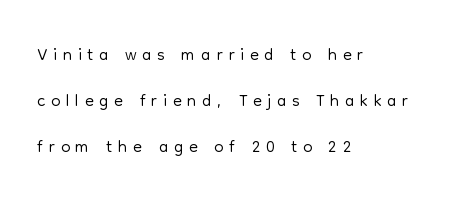
{"italic": "no", "bold": "no", "underline": "no", "align": "left", "line_spacing_ratio": 1.77, "letter_spacing": "wide", "letter_spacing_em": 0.22, "glyph_px": 26}
